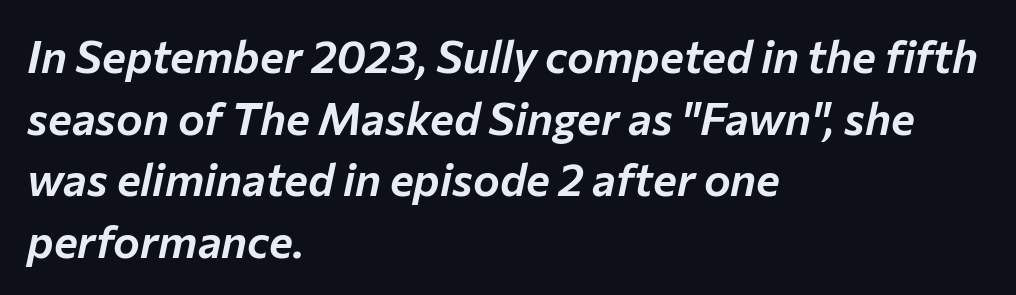
{"italic": "yes", "lean": "right", "slant_degrees": 12, "width": "normal", "stroke_contrast": "low", "x_height": "medium", "monospaced": "no", "underline": "no", "align": "left", "line_spacing": "normal", "line_spacing_ratio": 1.37, "letter_spacing": "normal", "letter_spacing_em": 0.0, "glyph_px": 45}
